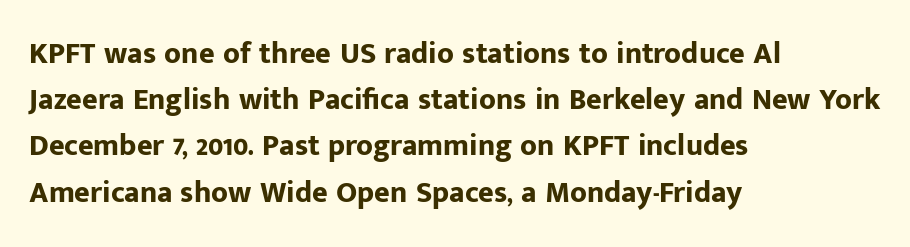
In terms of letterform style, serifs are entirely absent. Only glyphs here, with clear space below each row. Summary of weight: heavy, a full bold. The lettering stays uniformly vertical, giving the passage a roman look. Spacing verdict: proportional, widths tailored to each character.
